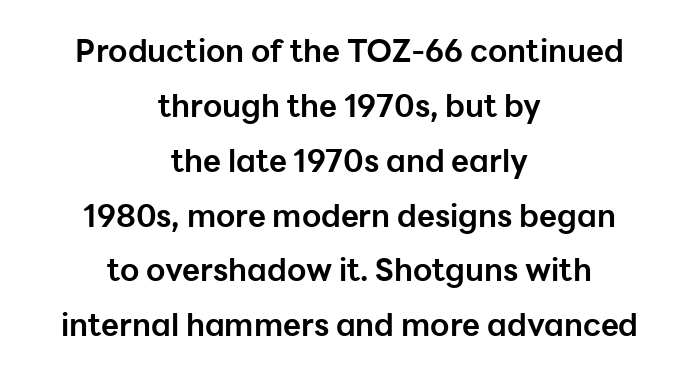
The image shows 31 px bold sans-serif type, upright; set centered, line spacing 1.77x, normal letter spacing, not underlined; low stroke contrast and a medium x-height.
